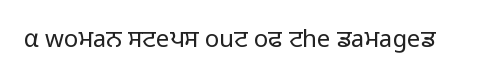
{"italic": "no", "bold": "no", "underline": "no", "letter_spacing": "normal", "letter_spacing_em": 0.0, "glyph_px": 24}
